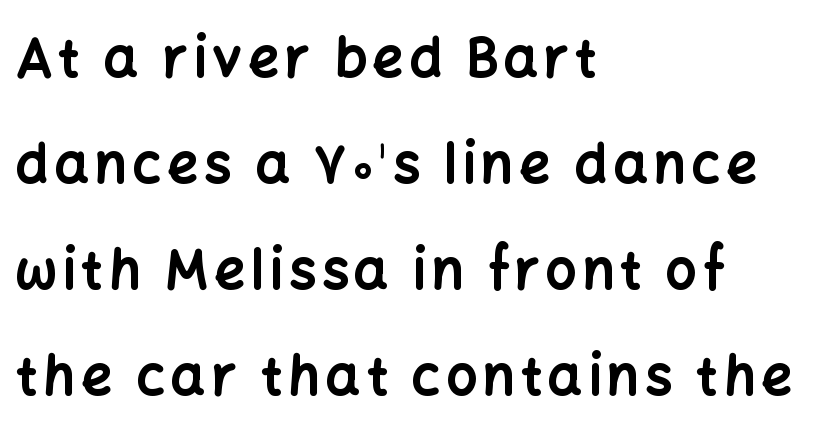
Q: Is the text bold? A: Yes.
Q: Is the text italic (slanted)? A: No, it is upright.
Q: Is the typeface a serif or a sans-serif typeface? A: Sans-serif.
Q: Is the text underlined? A: No.
Q: How is the paragraph aligned? A: Left-aligned.
Q: Is the spacing between lines tight, normal or loose? A: Loose.
Q: Width (condensed, normal, or wide)? A: Normal.
Q: Stroke contrast? A: Low.
Q: x-height? A: Medium.
Q: Monospaced? A: No.
